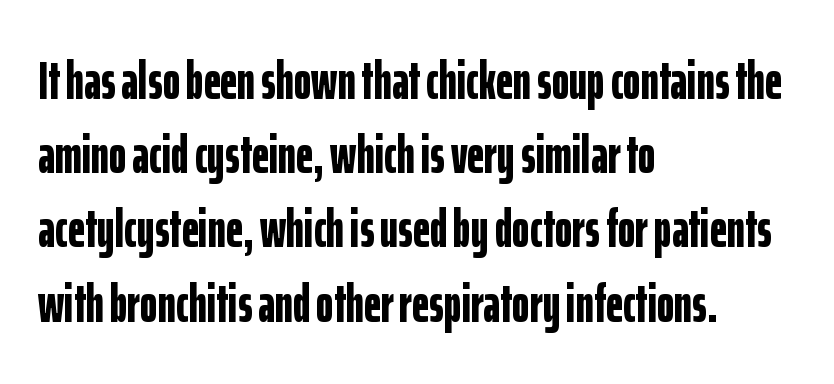
{"serif": "no", "italic": "no", "bold": "yes", "weight": "bold", "width": "condensed", "stroke_contrast": "low", "x_height": "medium", "monospaced": "no", "underline": "no", "align": "left", "line_spacing": "normal", "line_spacing_ratio": 1.4, "letter_spacing": "normal", "letter_spacing_em": 0.0, "glyph_px": 53}
